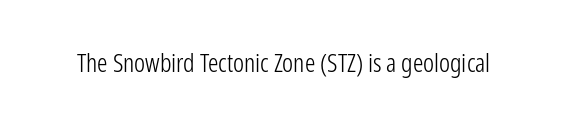
A roman cut, with each character standing at attention. Decoration check: the copy has no underline. The gaps between neighbouring characters are ordinary and unremarkable. Bold? No — there's no thickening of the strokes.
